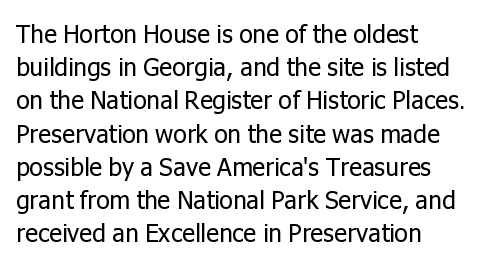
These lines sit exactly where default settings would place them. Decoration check: the copy has no underline. The typeface has the unassuming heft of standard copy or less. Horizontal alignment here is leftward, the default for most running prose.
